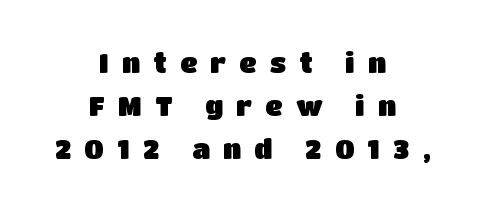
{"italic": "no", "underline": "no", "align": "center", "line_spacing": "normal", "line_spacing_ratio": 1.6, "letter_spacing": "wide", "letter_spacing_em": 0.49, "glyph_px": 27}
